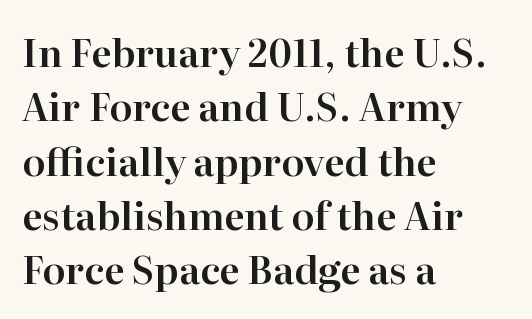
Note: serifs present on the glyphs. Leading: standard. Posture: upright roman. Underline: absent. The letters advance in unequal steps, a hallmark of proportional type.
